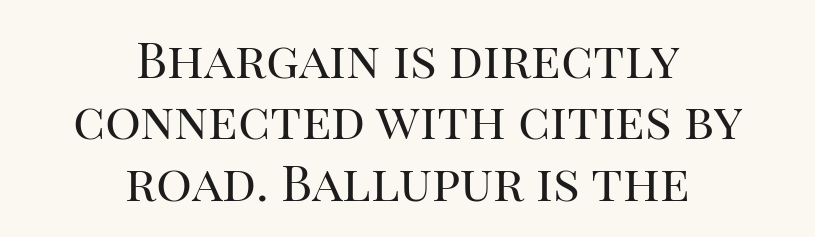
Q: Is the text bold? A: No.
Q: Is the text italic (slanted)? A: No, it is upright.
Q: Is the typeface a serif or a sans-serif typeface? A: Serif.
Q: Is the text underlined? A: No.
Q: How is the paragraph aligned? A: Centered.
Q: Is the spacing between letters normal or unusually wide? A: Normal.
Q: Width (condensed, normal, or wide)? A: Normal.
Q: Stroke contrast? A: High.
Q: x-height? A: Large.
Q: Monospaced? A: No.
